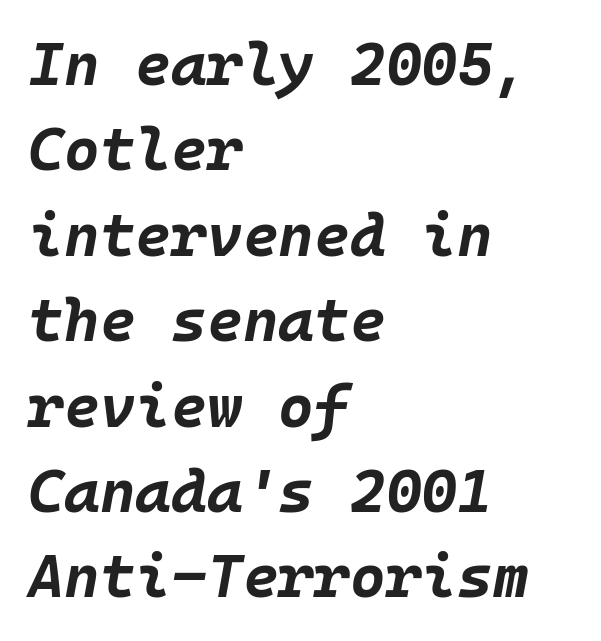
The image shows 61 px bold type, italic (leaning right), monospaced; set left-aligned, normal line spacing (1.4x), normal letter spacing, not underlined; low stroke contrast and a large x-height.
